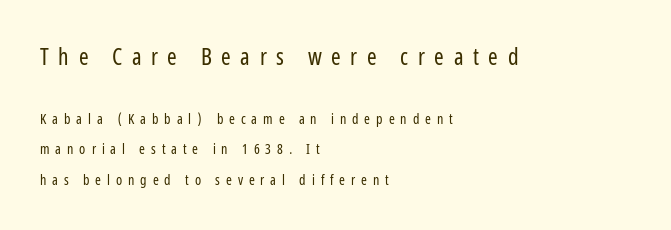
{"italic": "no", "bold": "no", "underline": "no", "align": "left", "line_spacing": "loose", "line_spacing_ratio": 2.18, "letter_spacing": "wide", "letter_spacing_em": 0.42, "larger_block": "first", "size_ratio": 1.64, "glyph_px": 23}
